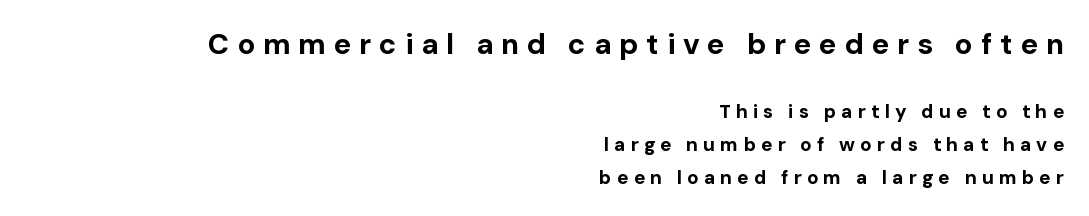
{"serif": "no", "italic": "no", "bold": "yes", "weight": "bold", "width": "normal", "stroke_contrast": "low", "x_height": "medium", "monospaced": "no", "underline": "no", "align": "right", "line_spacing_ratio": 1.75, "letter_spacing": "wide", "letter_spacing_em": 0.27, "larger_block": "first", "size_ratio": 1.53, "glyph_px": 29}
